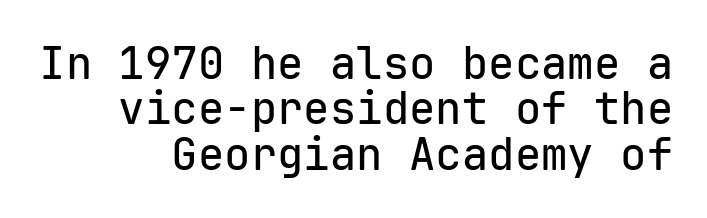
The image shows 44 px sans-serif type, upright, monospaced; set right-aligned, tight line spacing (1.03x), normal letter spacing, not underlined; low stroke contrast and a medium x-height.
